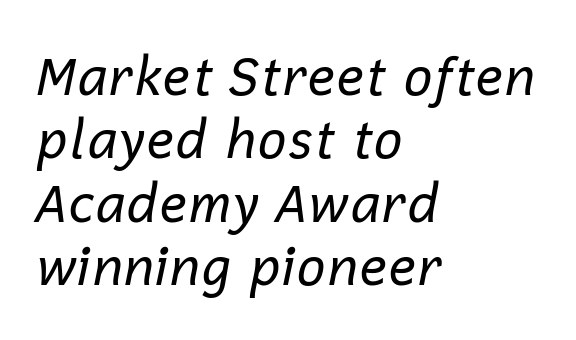
{"italic": "yes", "lean": "right", "slant_degrees": 12, "bold": "no", "weight": "regular", "width": "normal", "stroke_contrast": "low", "x_height": "medium", "monospaced": "no", "underline": "no", "align": "left", "line_spacing_ratio": 1.22, "letter_spacing": "normal", "letter_spacing_em": 0.0, "glyph_px": 52}
